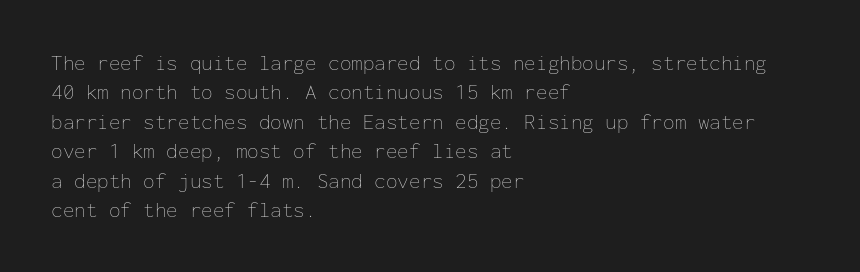
A clean baseline with only descenders dipping below it. If you drew a line through each stem, it would be perfectly vertical. Honestly, the row spacing looks completely unremarkable. Is this a heavy cut? Hardly; it is regular or lighter.
